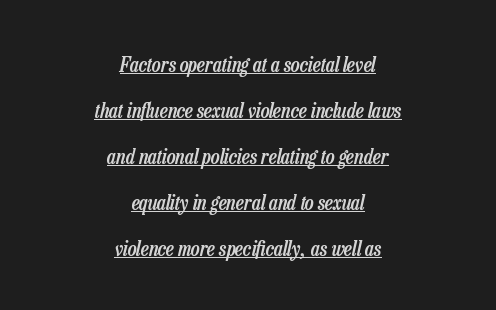
Q: Is the text bold? A: Semi-bold.
Q: Is the text italic (slanted)? A: Yes, it leans right by about 13 degrees.
Q: Is the text underlined? A: Yes.
Q: How is the paragraph aligned? A: Centered.
Q: Is the spacing between letters normal or unusually wide? A: Normal.
Q: Is the spacing between lines tight, normal or loose? A: Loose.
